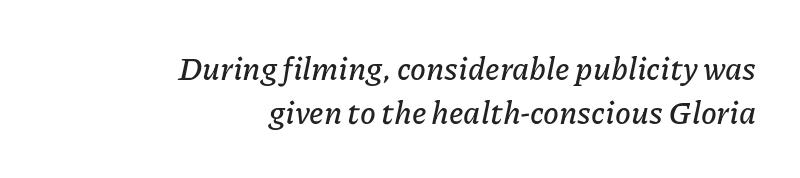
{"italic": "yes", "lean": "right", "slant_degrees": 11, "width": "normal", "stroke_contrast": "low", "x_height": "medium", "monospaced": "no", "underline": "no", "align": "right", "line_spacing": "normal", "line_spacing_ratio": 1.37, "letter_spacing": "normal", "letter_spacing_em": 0.0, "glyph_px": 32}
